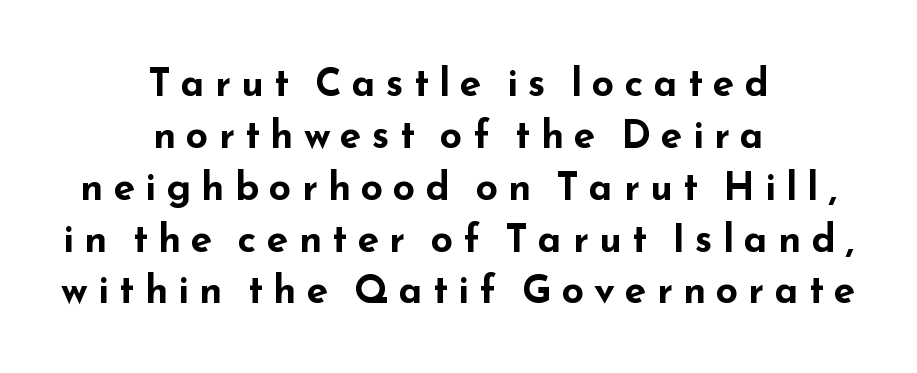
The image shows 39 px bold, wide sans-serif type, upright; set centered, normal line spacing (1.33x), unusually wide letter spacing (+0.26 em), not underlined; low stroke contrast and a small x-height.
